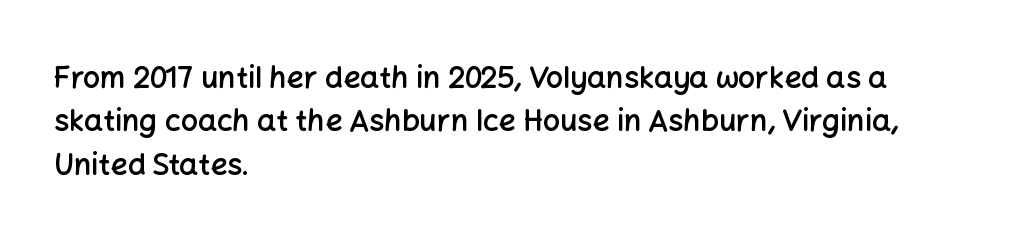
The image shows 30 px semibold sans-serif type, upright; set left-aligned, normal line spacing (1.45x), normal letter spacing, not underlined; low stroke contrast and a medium x-height.
